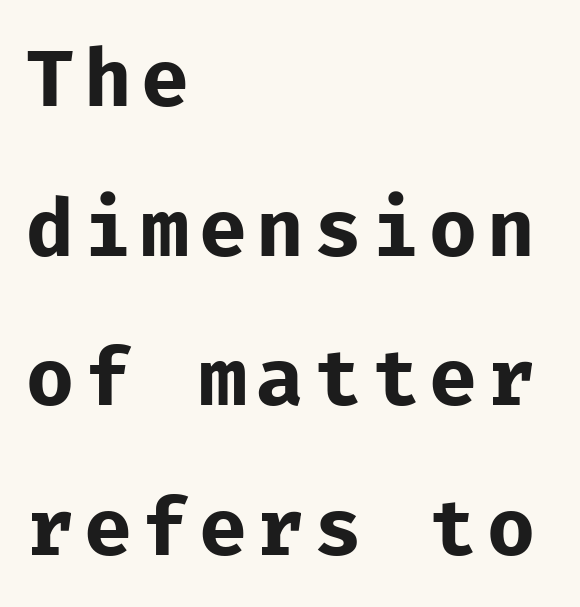
Is this a fixed-width face? Yes — each glyph sits in an identical cell. Casual observation: everything's shoved over to the left. The type sits square on the baseline with zero lean. Heaviness? Minimal to ordinary, like unemphasized prose. Each row of text sits above clean, open space.
